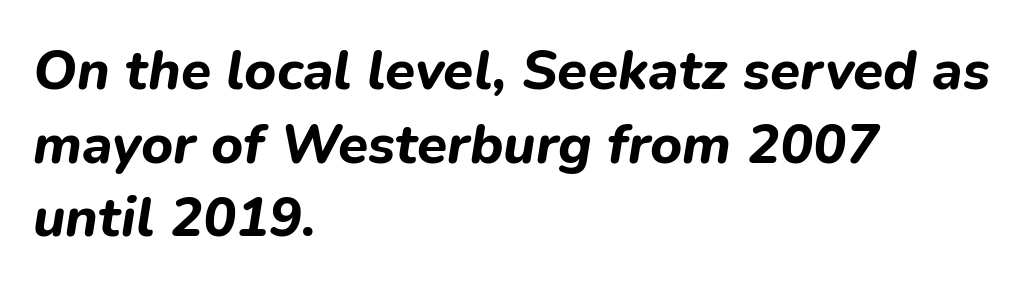
Q: Is the text bold? A: Yes.
Q: Is the text italic (slanted)? A: Yes, it leans right by about 9 degrees.
Q: Is the text underlined? A: No.
Q: How is the paragraph aligned? A: Left-aligned.
Q: Is the spacing between letters normal or unusually wide? A: Normal.
Q: Is the spacing between lines tight, normal or loose? A: Normal.
Q: Width (condensed, normal, or wide)? A: Normal.
Q: Stroke contrast? A: Low.
Q: x-height? A: Medium.
Q: Monospaced? A: No.
